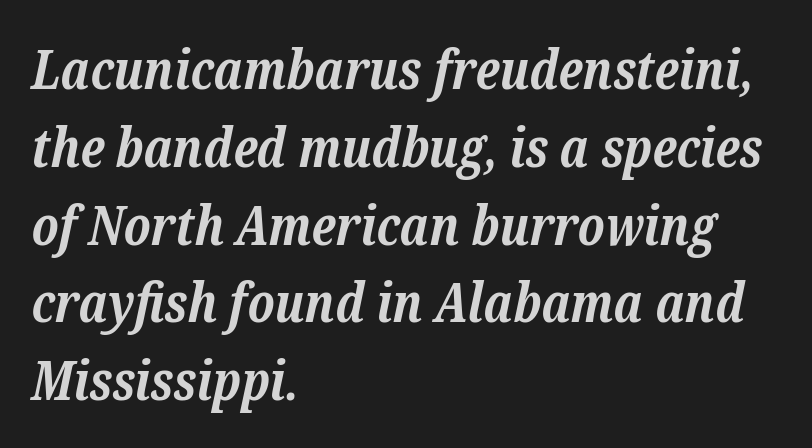
The image shows 54 px bold serif type, italic (leaning right); set left-aligned, normal line spacing (1.44x), normal letter spacing, not underlined; low stroke contrast and a medium x-height.
